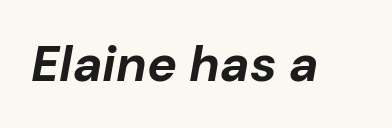
Q: Is the text bold? A: Yes.
Q: Is the text italic (slanted)? A: Yes, it leans right by about 10 degrees.
Q: Is the text underlined? A: No.
Q: Is the spacing between letters normal or unusually wide? A: Normal.
Q: Width (condensed, normal, or wide)? A: Normal.
Q: Stroke contrast? A: Low.
Q: x-height? A: Medium.
Q: Monospaced? A: No.
